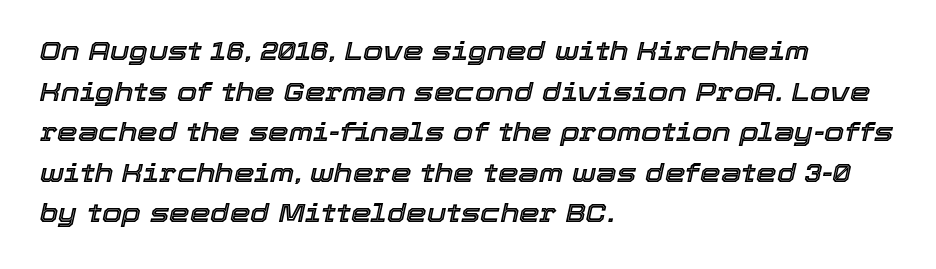
The image shows 26 px text type, italic (leaning right); set left-aligned, normal line spacing (1.56x), normal letter spacing, not underlined.
